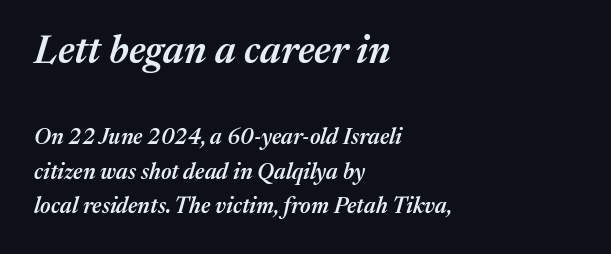
Nothing unusual about the tracking: characters are spaced as the font intends. Visually the block forms a straight wall on the left and a jagged coastline on the right. This is the in-between weight designers call semibold or demi. Characters are canted at an angle relative to the baseline's perpendicular. The block of text has a typical density, with ordinary space between rows.
